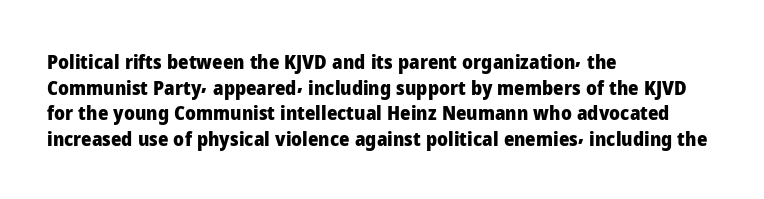
Q: Is the text bold? A: Yes.
Q: Is the text italic (slanted)? A: No, it is upright.
Q: Is the text underlined? A: No.
Q: How is the paragraph aligned? A: Left-aligned.
Q: Is the spacing between letters normal or unusually wide? A: Normal.
Q: Is the spacing between lines tight, normal or loose? A: Normal.
